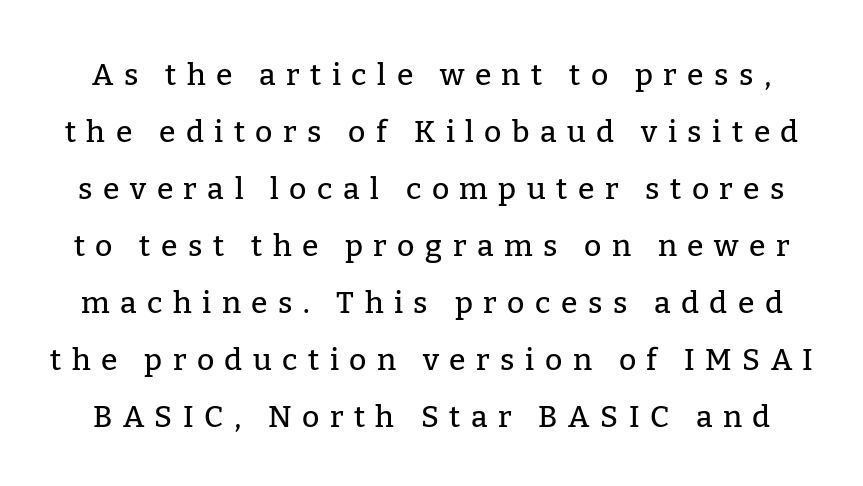
Q: Is the text italic (slanted)? A: No, it is upright.
Q: Is the typeface a serif or a sans-serif typeface? A: Serif.
Q: Is the text underlined? A: No.
Q: Is the spacing between letters normal or unusually wide? A: Unusually wide.
Q: Is the spacing between lines tight, normal or loose? A: Loose.
Q: Width (condensed, normal, or wide)? A: Normal.
Q: Stroke contrast? A: Low.
Q: x-height? A: Medium.
Q: Monospaced? A: No.
